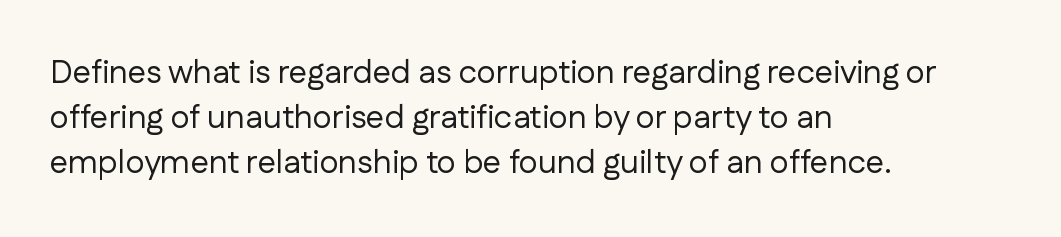
Default kerning and tracking; the words read as compact shapes. Each letter's strokes conclude bluntly, with no projecting serifs. The face used here is proportionally spaced, like ordinary book or web type. If you drew a ruler down the left edge, every line would touch it.
